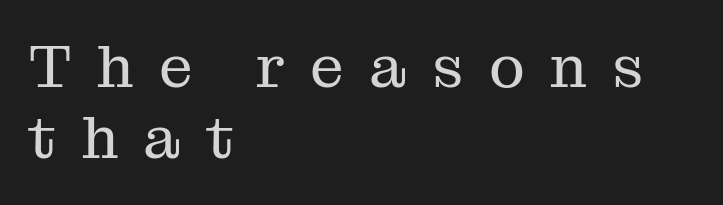
{"serif": "yes", "italic": "no", "bold": "no", "weight": "regular", "width": "normal", "stroke_contrast": "medium", "x_height": "medium", "monospaced": "no", "underline": "no", "align": "left", "line_spacing_ratio": 1.19, "letter_spacing": "wide", "letter_spacing_em": 0.42, "glyph_px": 60}
